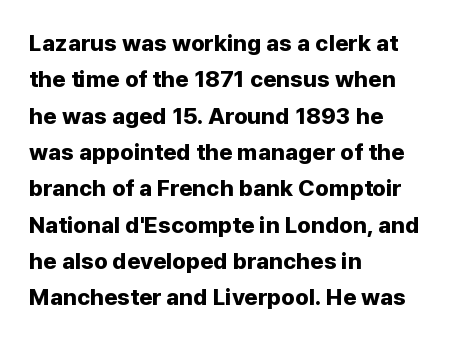
{"italic": "no", "bold": "yes", "underline": "no", "align": "left", "line_spacing": "normal", "line_spacing_ratio": 1.58, "letter_spacing": "normal", "letter_spacing_em": 0.0, "glyph_px": 23}
